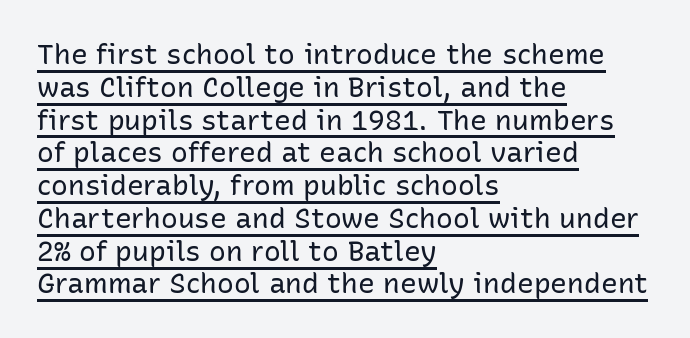
The image shows 28 px regular-weight sans-serif type, upright; set left-aligned, line spacing 1.17x, normal letter spacing, underlined; low stroke contrast and a medium x-height.
